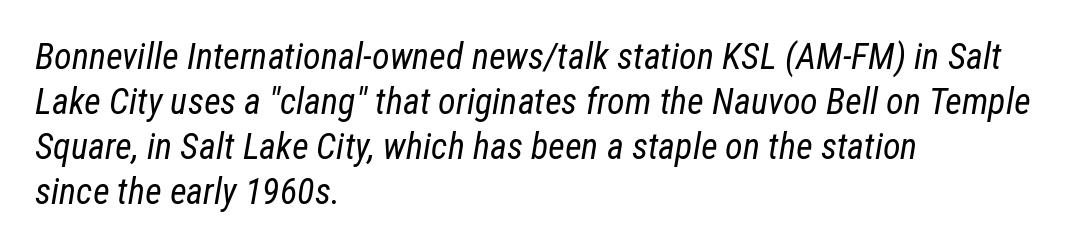
{"italic": "yes", "lean": "right", "slant_degrees": 12, "bold": "no", "weight": "regular", "width": "condensed", "stroke_contrast": "low", "x_height": "medium", "monospaced": "no", "underline": "no", "align": "left", "line_spacing": "normal", "line_spacing_ratio": 1.25, "letter_spacing": "normal", "letter_spacing_em": 0.0, "glyph_px": 36}
